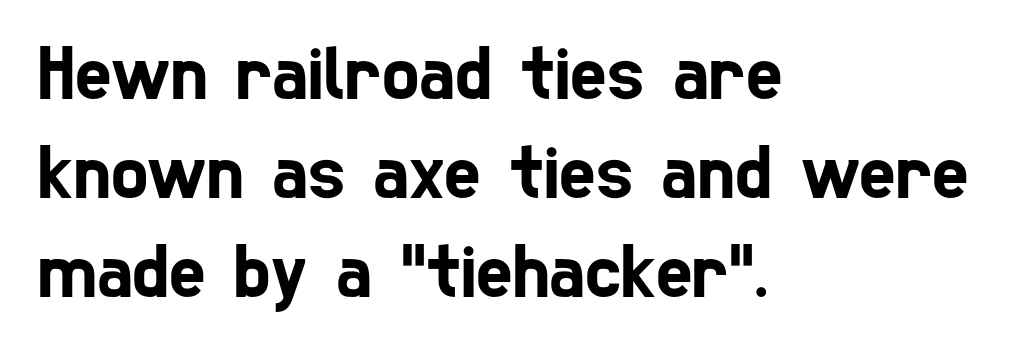
Spacing verdict: proportional, widths tailored to each character. No feet cap the strokes, marking this as sans-serif type. Line spacing here is normal. You could call the tracking neutral — neither tight nor loose. Type without underlining.
